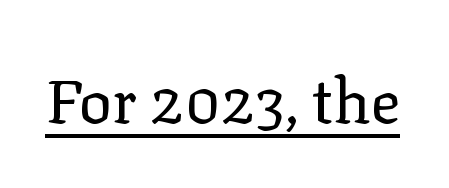
{"serif": "yes", "italic": "no", "bold": "no", "weight": "regular", "width": "normal", "stroke_contrast": "low", "x_height": "medium", "monospaced": "no", "underline": "yes", "letter_spacing": "normal", "letter_spacing_em": 0.0, "glyph_px": 62}
